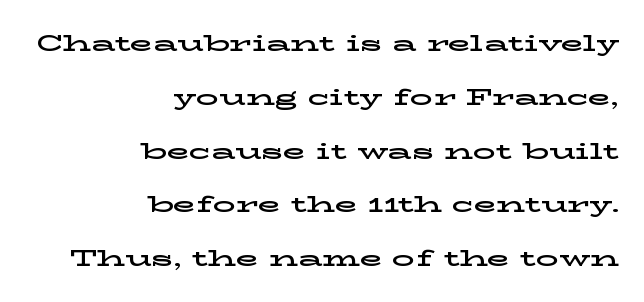
The image shows 23 px text type, upright; set right-aligned, loose line spacing (2.34x), normal letter spacing, not underlined.
